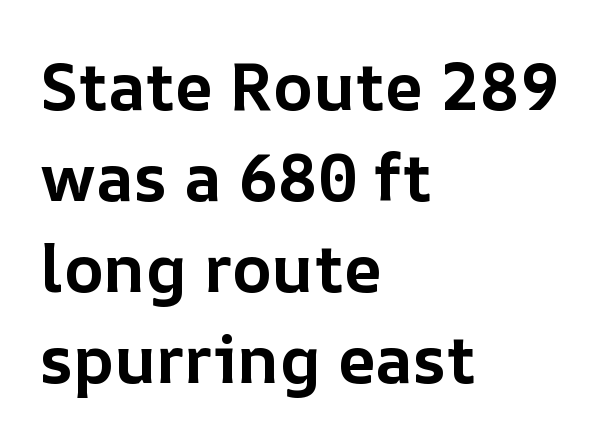
{"italic": "no", "bold": "yes", "weight": "bold", "width": "normal", "stroke_contrast": "low", "x_height": "medium", "monospaced": "no", "underline": "no", "align": "left", "line_spacing": "normal", "line_spacing_ratio": 1.38, "letter_spacing": "normal", "letter_spacing_em": 0.0, "glyph_px": 66}
